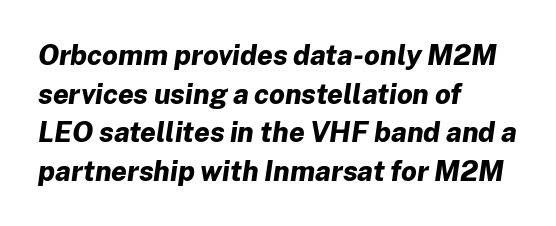
These words are printed bold, with thick strokes throughout. This sample is left-justified, so line endings fall wherever the words run out. Honestly, the row spacing looks completely unremarkable. Honestly, the letter spacing is just normal — you wouldn't notice it.
